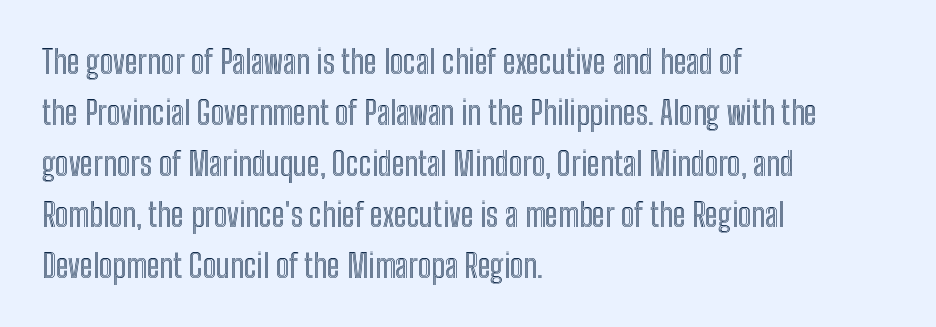
{"italic": "no", "width": "condensed", "x_height": "medium", "monospaced": "no", "underline": "no", "align": "left", "line_spacing": "normal", "line_spacing_ratio": 1.59, "letter_spacing": "normal", "letter_spacing_em": 0.0, "glyph_px": 32}
